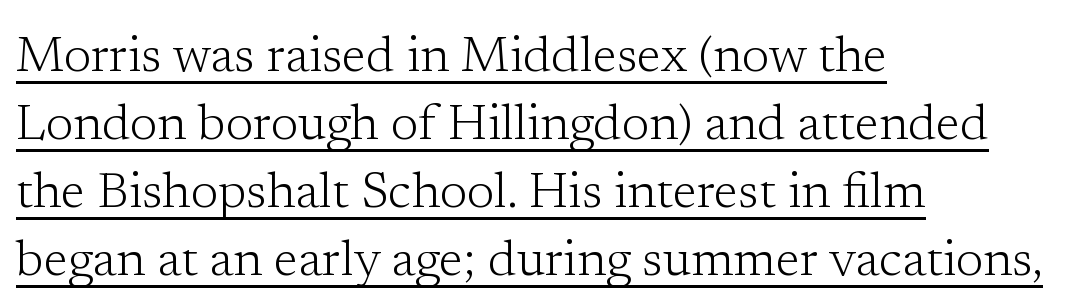
{"serif": "yes", "italic": "no", "bold": "no", "weight": "light", "width": "normal", "stroke_contrast": "low", "x_height": "medium", "monospaced": "no", "underline": "yes", "align": "left", "line_spacing": "normal", "line_spacing_ratio": 1.36, "letter_spacing": "normal", "letter_spacing_em": 0.0, "glyph_px": 50}
